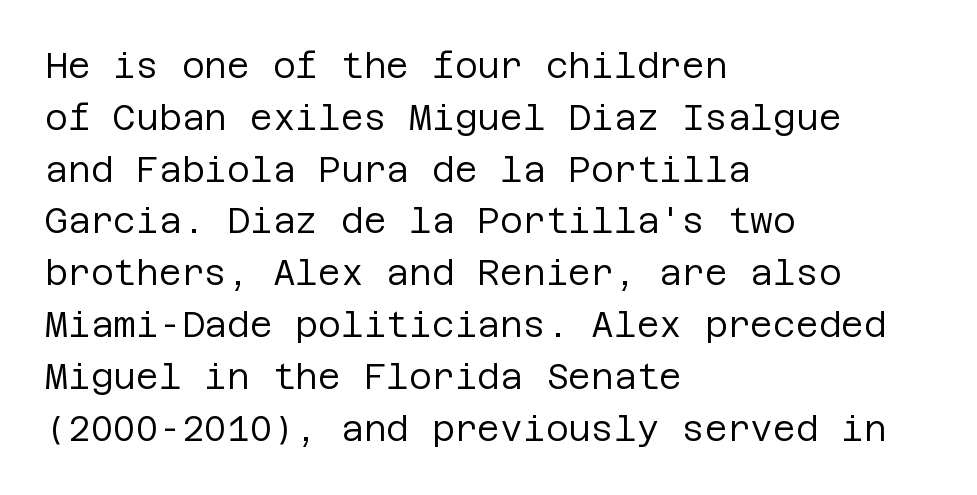
{"serif": "no", "italic": "no", "bold": "no", "weight": "regular", "width": "normal", "stroke_contrast": "low", "x_height": "large", "underline": "no", "align": "left", "line_spacing": "normal", "line_spacing_ratio": 1.48, "letter_spacing": "normal", "letter_spacing_em": 0.0, "glyph_px": 35}
